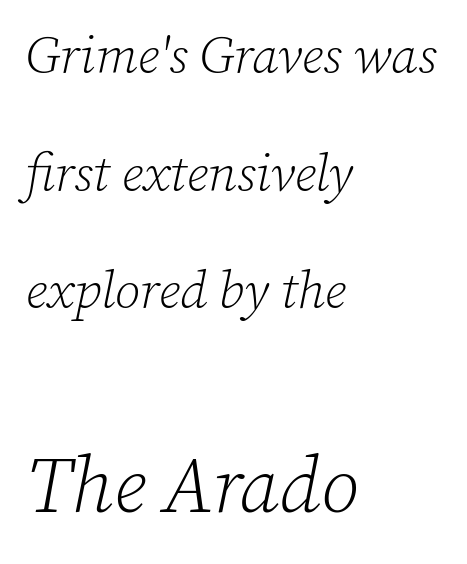
Q: Is the text bold? A: No.
Q: Is the text italic (slanted)? A: Yes, it leans right by about 12 degrees.
Q: Is the typeface a serif or a sans-serif typeface? A: Serif.
Q: Is the text underlined? A: No.
Q: How is the paragraph aligned? A: Left-aligned.
Q: Is the spacing between letters normal or unusually wide? A: Normal.
Q: Is the spacing between lines tight, normal or loose? A: Loose.
Q: Which block of text is set in a larger size, the first (top) or the second (bottom)? A: The second (bottom) one.
Q: Width (condensed, normal, or wide)? A: Normal.
Q: Stroke contrast? A: Low.
Q: x-height? A: Medium.
Q: Monospaced? A: No.
